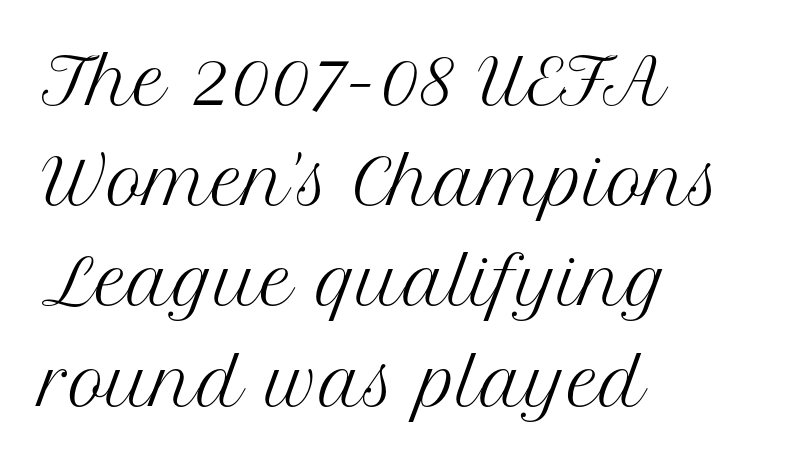
Q: Is the text bold? A: No.
Q: Is the text italic (slanted)? A: Yes.
Q: Is the typeface a serif or a sans-serif typeface? A: Serif.
Q: Is the text underlined? A: No.
Q: How is the paragraph aligned? A: Left-aligned.
Q: Is the spacing between letters normal or unusually wide? A: Normal.
Q: Is the spacing between lines tight, normal or loose? A: Normal.
Q: Width (condensed, normal, or wide)? A: Normal.
Q: Stroke contrast? A: Medium.
Q: x-height? A: Medium.
Q: Monospaced? A: No.
